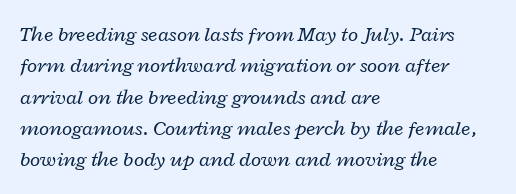
Q: Is the text bold? A: No.
Q: Is the text italic (slanted)? A: Yes, it leans right by about 12 degrees.
Q: Is the text underlined? A: No.
Q: How is the paragraph aligned? A: Left-aligned.
Q: Is the spacing between letters normal or unusually wide? A: Normal.
Q: Is the spacing between lines tight, normal or loose? A: Normal.
